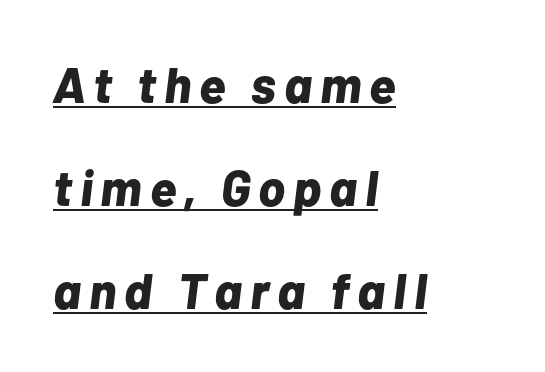
The image shows 50 px bold type, italic (leaning right); set left-aligned, loose line spacing (2.06x), underlined; low stroke contrast and a medium x-height.
